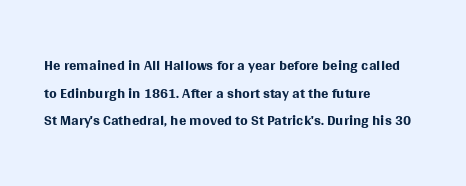
{"italic": "no", "bold": "no", "underline": "no", "align": "left", "line_spacing": "normal", "line_spacing_ratio": 1.26, "letter_spacing": "normal", "letter_spacing_em": 0.0, "glyph_px": 22}
